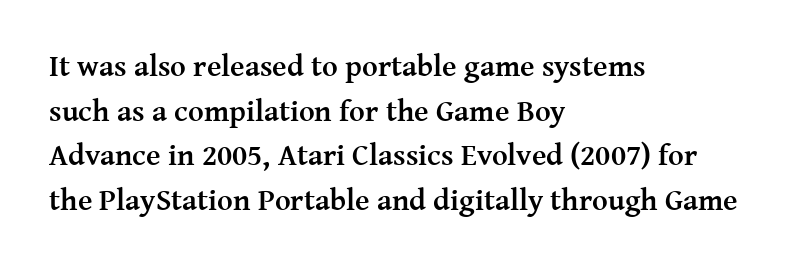
The image shows 30 px semibold serif type, upright; set left-aligned, normal line spacing (1.49x), normal letter spacing, not underlined; medium stroke contrast and a medium x-height.
